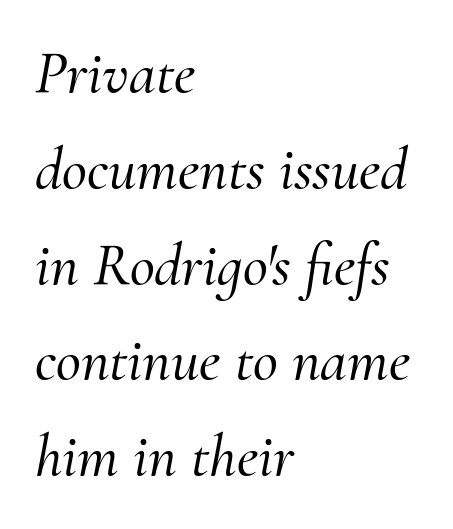
In terms of leading, this rendering sits right in the middle. Underline: absent. Character widths vary here, with narrow letters taking less room than wide ones. All the whitespace from short lines collects on the right. This sample uses plain, unmodified letter spacing.
